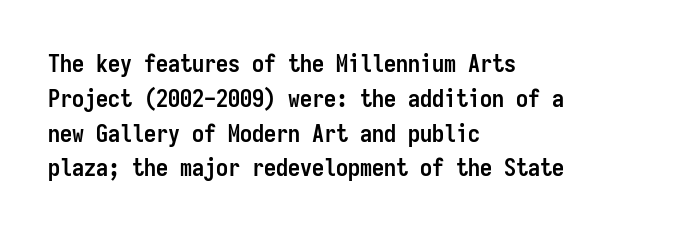
The image shows 24 px bold type, upright; set left-aligned, normal line spacing (1.45x), normal letter spacing, not underlined.
